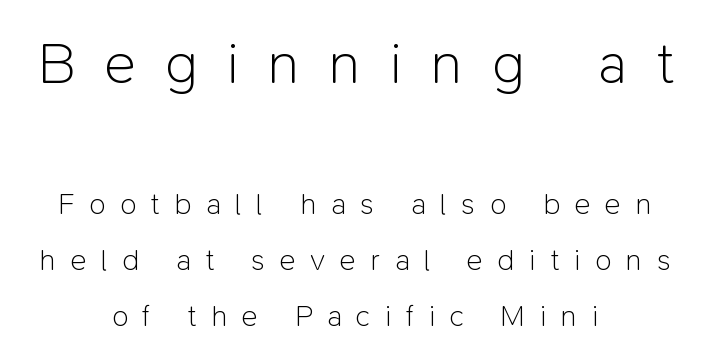
The passage shown has open, widely tracked lettering throughout. Spacing verdict: proportional, widths tailored to each character. When letters stand straight like this, we call the style roman or upright. The whitespace from short lines is split evenly between both sides.
